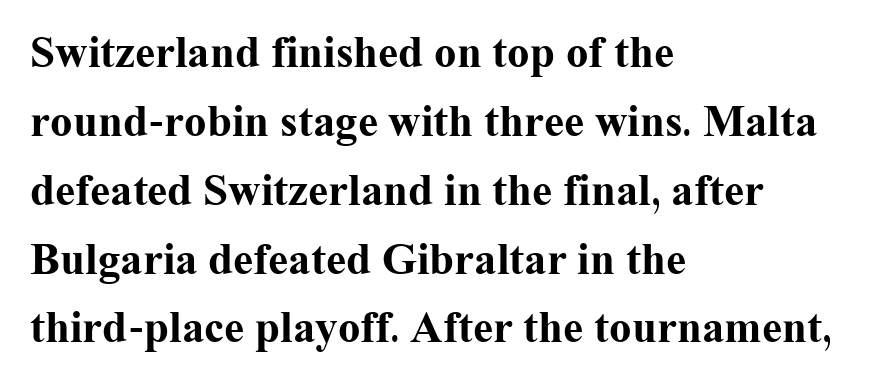
{"serif": "yes", "italic": "no", "bold": "yes", "weight": "bold", "width": "normal", "stroke_contrast": "medium", "x_height": "medium", "monospaced": "no", "underline": "no", "align": "left", "line_spacing": "normal", "line_spacing_ratio": 1.53, "letter_spacing": "normal", "letter_spacing_em": 0.0, "glyph_px": 45}
